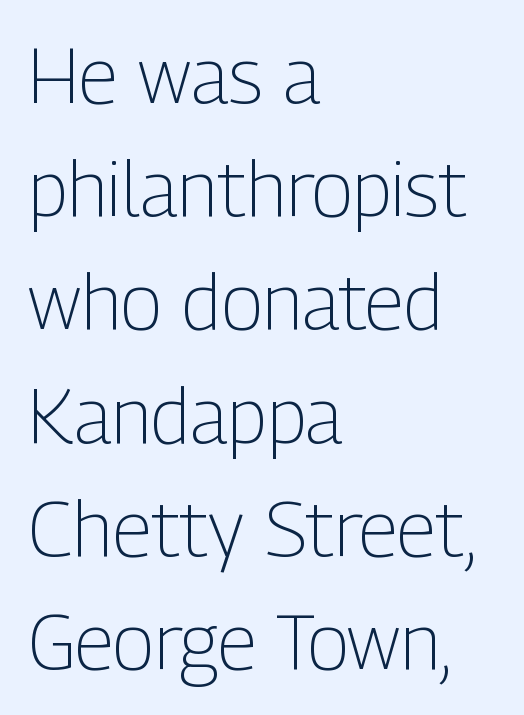
Q: Is the text bold? A: No.
Q: Is the text italic (slanted)? A: No, it is upright.
Q: Is the typeface a serif or a sans-serif typeface? A: Sans-serif.
Q: Is the text underlined? A: No.
Q: How is the paragraph aligned? A: Left-aligned.
Q: Is the spacing between letters normal or unusually wide? A: Normal.
Q: Is the spacing between lines tight, normal or loose? A: Normal.
Q: Width (condensed, normal, or wide)? A: Condensed.
Q: Stroke contrast? A: Low.
Q: x-height? A: Medium.
Q: Monospaced? A: No.
